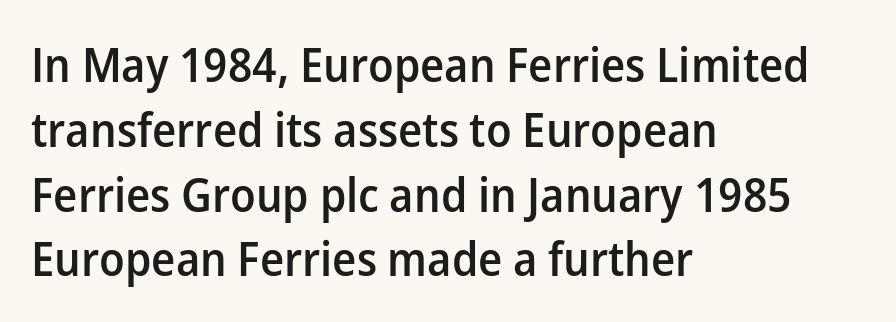
The letters stand upright; this is a roman face. Characters follow at the spacing the type designer built in. This rendering employs a face without finishing strokes, i.e., a sans-serif. Here the designer chose a conventional face with non-uniform glyph widths. Underlining? Definitely not there.
